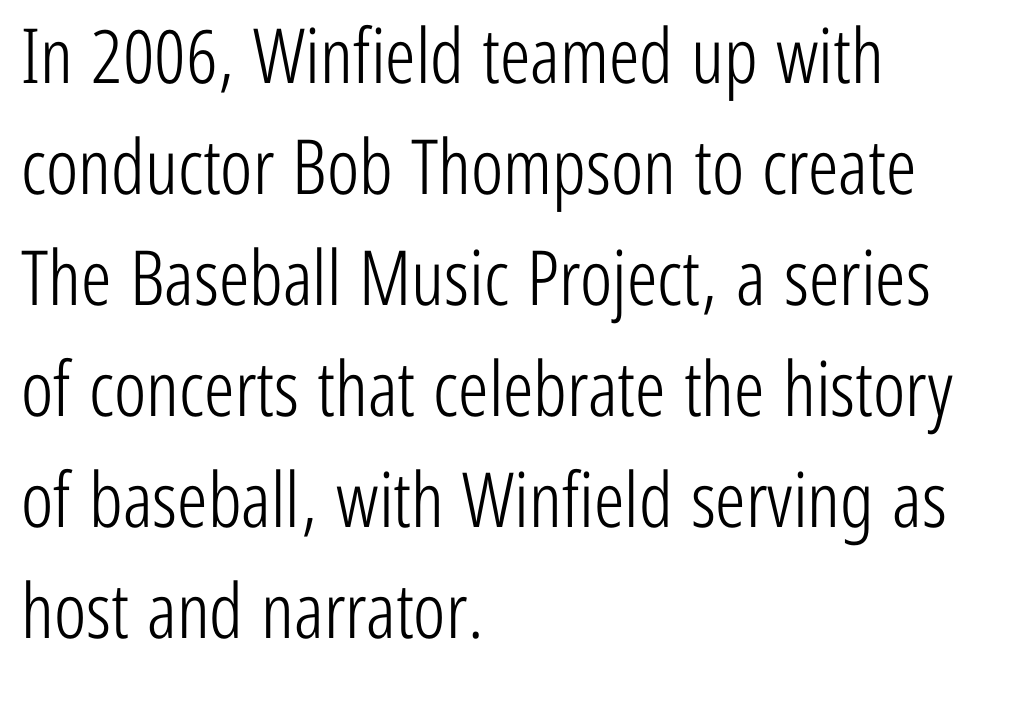
The image shows 76 px light, condensed sans-serif type, upright; set left-aligned, normal line spacing (1.46x), normal letter spacing, not underlined; low stroke contrast and a medium x-height.
